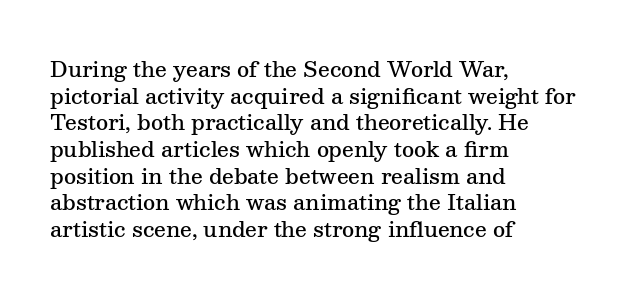
{"italic": "no", "bold": "semi", "underline": "no", "align": "left", "line_spacing": "normal", "line_spacing_ratio": 1.27, "letter_spacing": "normal", "letter_spacing_em": 0.0, "glyph_px": 21}
